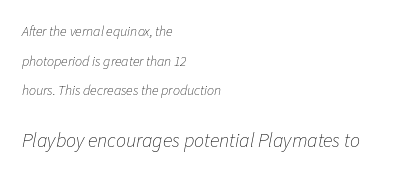
The image shows 20 px text type, italic (leaning right); set left-aligned, loose line spacing (2.11x), normal letter spacing, not underlined; the second (bottom) block is 1.43x larger.
